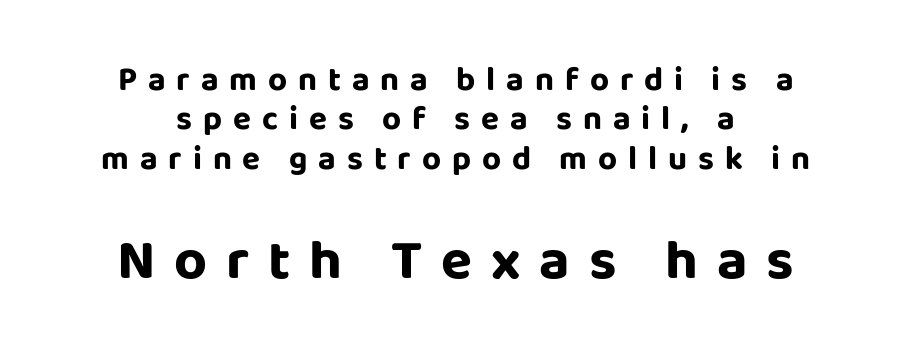
Q: Is the text bold? A: Yes.
Q: Is the text italic (slanted)? A: No, it is upright.
Q: Is the typeface a serif or a sans-serif typeface? A: Sans-serif.
Q: Is the text underlined? A: No.
Q: How is the paragraph aligned? A: Centered.
Q: Is the spacing between letters normal or unusually wide? A: Unusually wide.
Q: Which block of text is set in a larger size, the first (top) or the second (bottom)? A: The second (bottom) one.
Q: Width (condensed, normal, or wide)? A: Normal.
Q: Stroke contrast? A: Low.
Q: x-height? A: Large.
Q: Monospaced? A: No.
